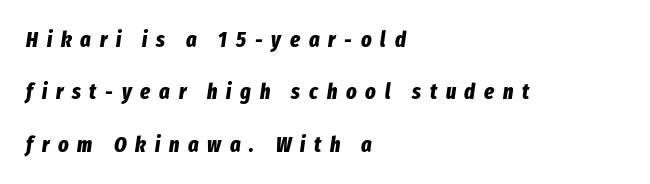
The image shows 22 px bold type, italic (leaning right); set left-aligned, loose line spacing (2.38x), unusually wide letter spacing (+0.4 em), not underlined.
